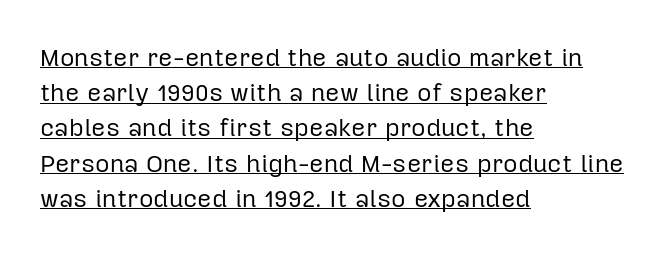
Q: Is the text bold? A: No.
Q: Is the text italic (slanted)? A: No, it is upright.
Q: Is the text underlined? A: Yes.
Q: How is the paragraph aligned? A: Left-aligned.
Q: Is the spacing between letters normal or unusually wide? A: Normal.
Q: Is the spacing between lines tight, normal or loose? A: Normal.
